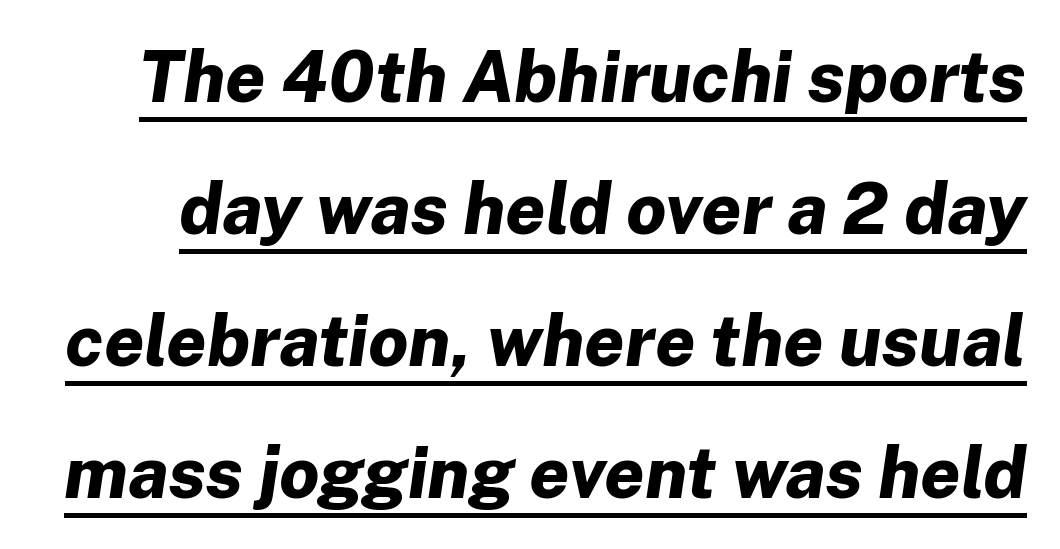
A continuous stroke trails under the words, as in a hyperlink. Characters are canted at an angle relative to the baseline's perpendicular. How are the letters spaced? Ordinarily, with no added tracking. In terms of weight, the rendering is a true, heavy bold. Each letter keeps its own natural width here, so spacing adapts to shape.
